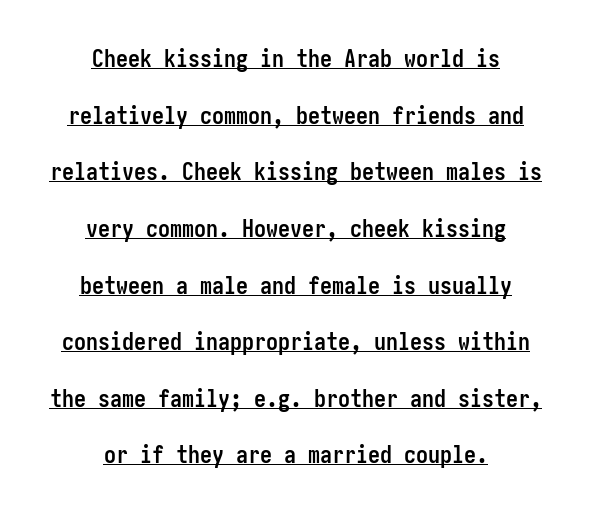
{"italic": "no", "bold": "yes", "underline": "yes", "align": "center", "line_spacing": "loose", "line_spacing_ratio": 2.36, "letter_spacing": "normal", "letter_spacing_em": 0.0, "glyph_px": 24}
